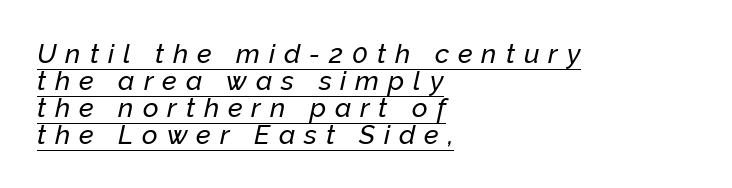
Q: Is the text italic (slanted)? A: Yes, it leans right by about 12 degrees.
Q: Is the text underlined? A: Yes.
Q: How is the paragraph aligned? A: Left-aligned.
Q: Is the spacing between letters normal or unusually wide? A: Unusually wide.
Q: Is the spacing between lines tight, normal or loose? A: Tight.
